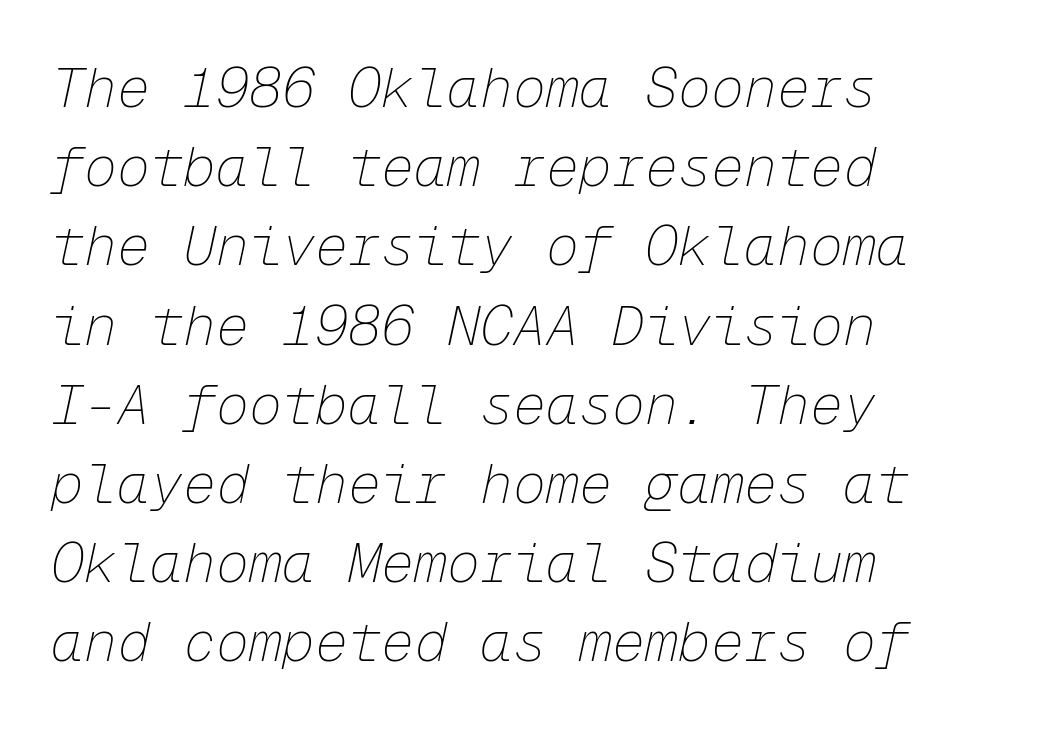
Q: Is the text bold? A: No.
Q: Is the text italic (slanted)? A: Yes, it leans right by about 12 degrees.
Q: Is the text underlined? A: No.
Q: How is the paragraph aligned? A: Left-aligned.
Q: Is the spacing between letters normal or unusually wide? A: Normal.
Q: Is the spacing between lines tight, normal or loose? A: Normal.
Q: Width (condensed, normal, or wide)? A: Normal.
Q: Stroke contrast? A: Low.
Q: x-height? A: Medium.
Q: Monospaced? A: Yes.
